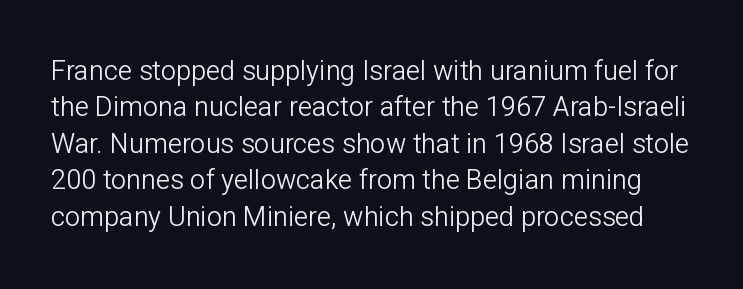
The zone under the glyphs is completely vacant. These lines keep a tight, regular rhythm from letter to letter. Counters stay open thanks to moderate or lighter strokes. Evenly set lines give the paragraph a standard silhouette. It's the straight-up-and-down kind of type.
